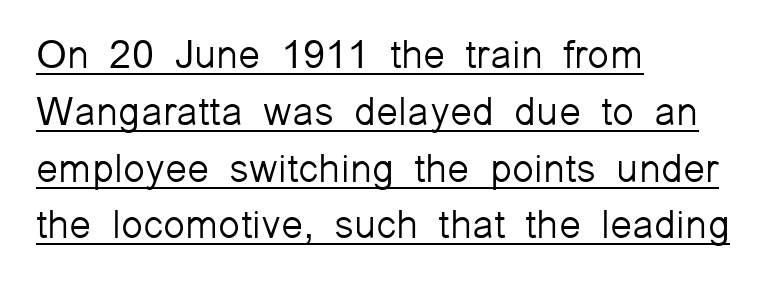
The image shows 40 px light sans-serif type, upright; set left-aligned, normal line spacing (1.42x), normal letter spacing, underlined; low stroke contrast and a medium x-height.
